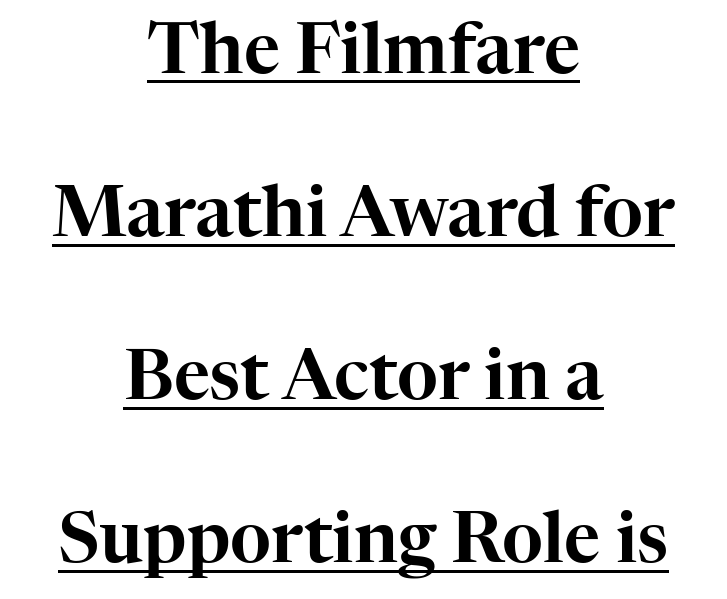
Default kerning and tracking; the words read as compact shapes. The letters advance in unequal steps, a hallmark of proportional type. Glance below the letters and you will spot a drawn line. Does the lettering tilt? It doesn't — this is upright. A student would call this center alignment; a typographer would say set centered. Compared with typical paragraphs, the rows here are farther apart.
